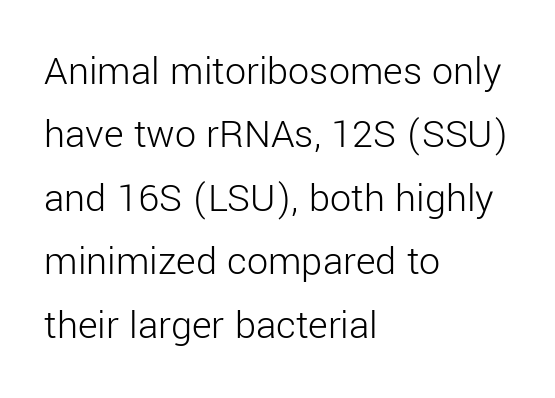
Q: Is the text bold? A: No.
Q: Is the text italic (slanted)? A: No, it is upright.
Q: Is the typeface a serif or a sans-serif typeface? A: Sans-serif.
Q: Is the text underlined? A: No.
Q: How is the paragraph aligned? A: Left-aligned.
Q: Is the spacing between letters normal or unusually wide? A: Normal.
Q: Is the spacing between lines tight, normal or loose? A: Normal.
Q: Width (condensed, normal, or wide)? A: Normal.
Q: Stroke contrast? A: Low.
Q: x-height? A: Medium.
Q: Monospaced? A: No.
